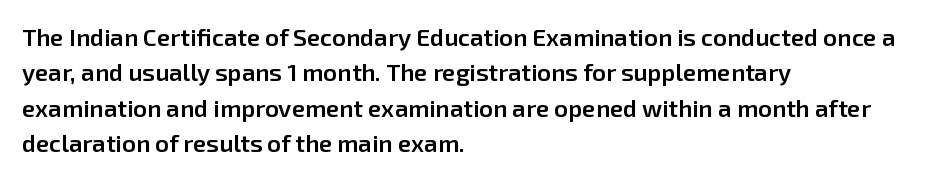
The image shows 24 px text type, upright; set left-aligned, normal line spacing (1.47x), normal letter spacing, not underlined.
